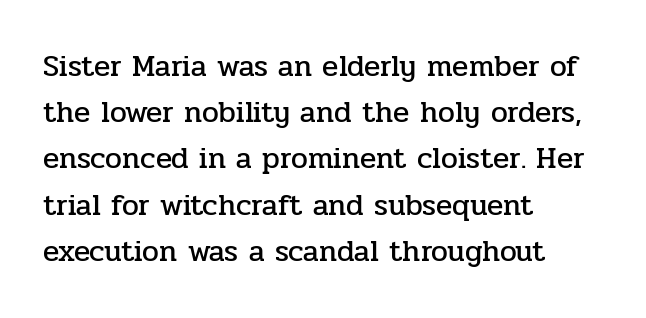
The image shows 30 px serif type, upright; set left-aligned, normal line spacing (1.54x), normal letter spacing, not underlined; low stroke contrast and a medium x-height.
